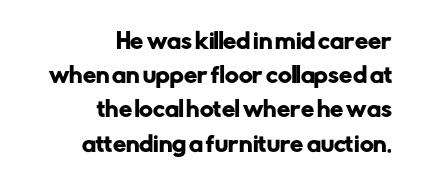
The image shows 21 px text type, upright; set right-aligned, normal line spacing (1.63x), normal letter spacing, not underlined.
